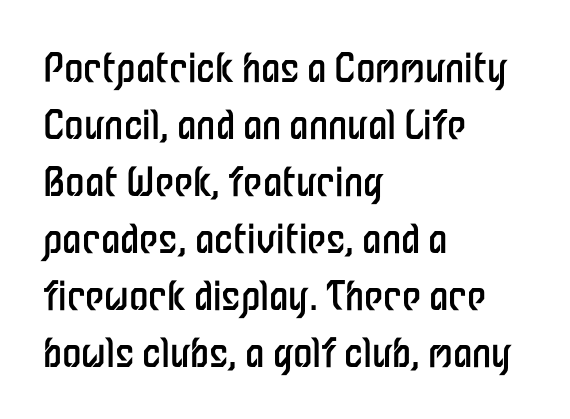
{"serif": "no", "italic": "no", "bold": "no", "weight": "regular", "width": "condensed", "stroke_contrast": "low", "x_height": "medium", "monospaced": "no", "underline": "no", "align": "left", "line_spacing": "normal", "line_spacing_ratio": 1.46, "letter_spacing": "normal", "letter_spacing_em": 0.0, "glyph_px": 39}
